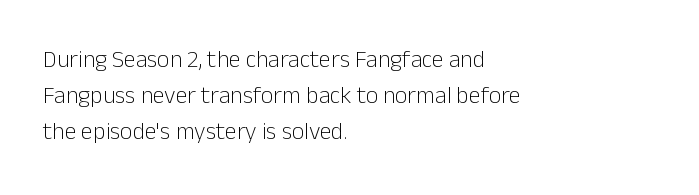
Q: Is the text bold? A: No.
Q: Is the text italic (slanted)? A: No, it is upright.
Q: Is the text underlined? A: No.
Q: How is the paragraph aligned? A: Left-aligned.
Q: Is the spacing between letters normal or unusually wide? A: Normal.
Q: Is the spacing between lines tight, normal or loose? A: Normal.
